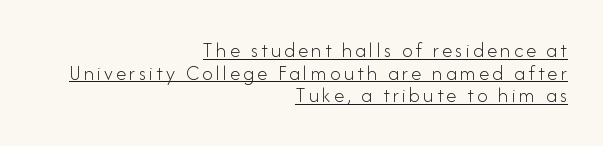
Q: Is the text bold? A: No.
Q: Is the text italic (slanted)? A: No, it is upright.
Q: Is the text underlined? A: Yes.
Q: How is the paragraph aligned? A: Right-aligned.
Q: Is the spacing between lines tight, normal or loose? A: Tight.
